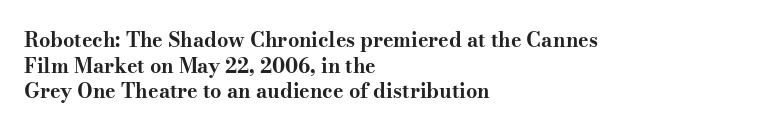
Q: Is the text bold? A: Yes.
Q: Is the text italic (slanted)? A: No, it is upright.
Q: Is the text underlined? A: No.
Q: How is the paragraph aligned? A: Left-aligned.
Q: Is the spacing between letters normal or unusually wide? A: Normal.
Q: Is the spacing between lines tight, normal or loose? A: Normal.
